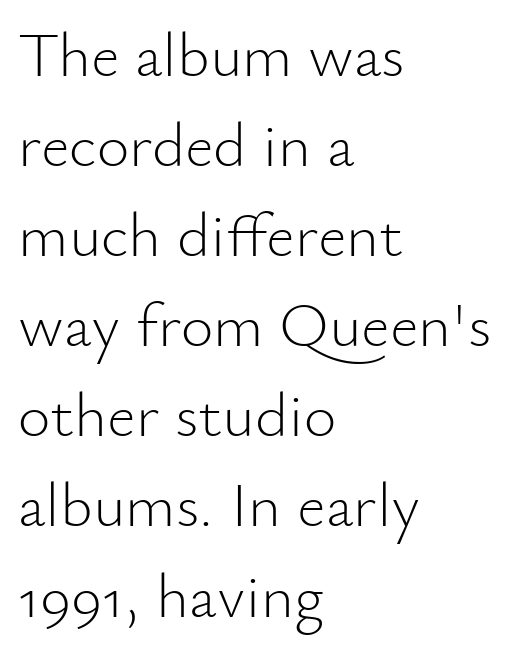
Style check: upright. Weight: regular or lighter. These lines are rendered in a variable-pitch font. Anything drawn beneath the words? Only blank space. Between one letter and the next there's only the usual sliver of space.
